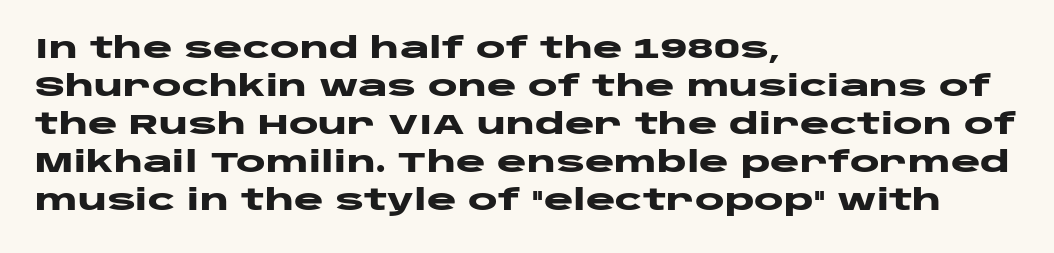
{"serif": "no", "italic": "no", "bold": "yes", "weight": "heavy", "width": "wide", "stroke_contrast": "low", "x_height": "large", "monospaced": "no", "underline": "no", "align": "left", "line_spacing": "normal", "line_spacing_ratio": 1.36, "letter_spacing": "normal", "letter_spacing_em": 0.0, "glyph_px": 28}
